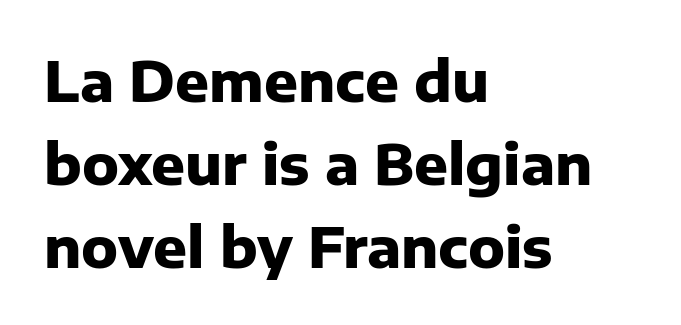
The image shows 56 px heavy sans-serif type, upright; set left-aligned, normal line spacing (1.48x), normal letter spacing, not underlined; low stroke contrast and a medium x-height.
